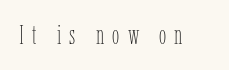
The image shows 26 px text type, upright; set unusually wide letter spacing (+0.32 em), not underlined.
